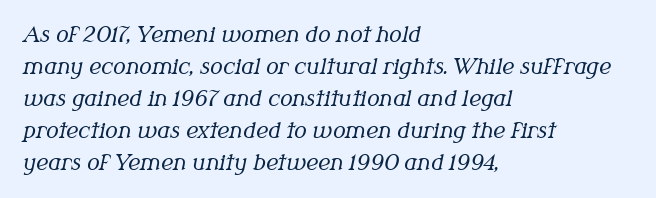
The image shows 21 px text type, italic (leaning right); set left-aligned, normal line spacing (1.52x), normal letter spacing, not underlined.
